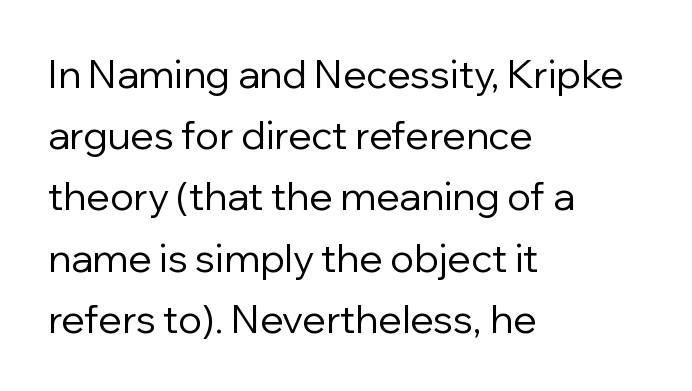
Here the designer chose a conventional face with non-uniform glyph widths. The letterforms sit shoulder to shoulder at normal distance. Grotesque or geometric, the face here clearly has no serifs. Short and long lines alike share a common starting point at left. Plain, unruled lines of type. The font's upright variant was chosen for this text.
